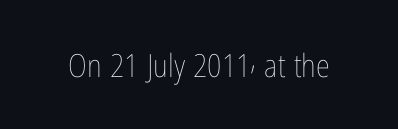
The image shows 32 px thin, condensed type, upright; set normal letter spacing, not underlined; low stroke contrast and a medium x-height.
